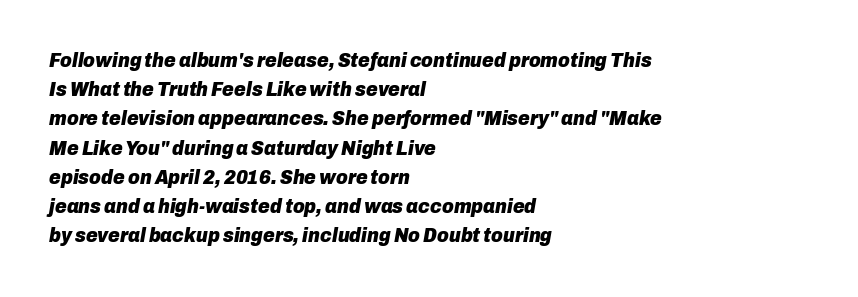
Q: Is the text bold? A: Yes.
Q: Is the text italic (slanted)? A: Yes, it leans right by about 10 degrees.
Q: Is the text underlined? A: No.
Q: How is the paragraph aligned? A: Left-aligned.
Q: Is the spacing between letters normal or unusually wide? A: Normal.
Q: Is the spacing between lines tight, normal or loose? A: Normal.
